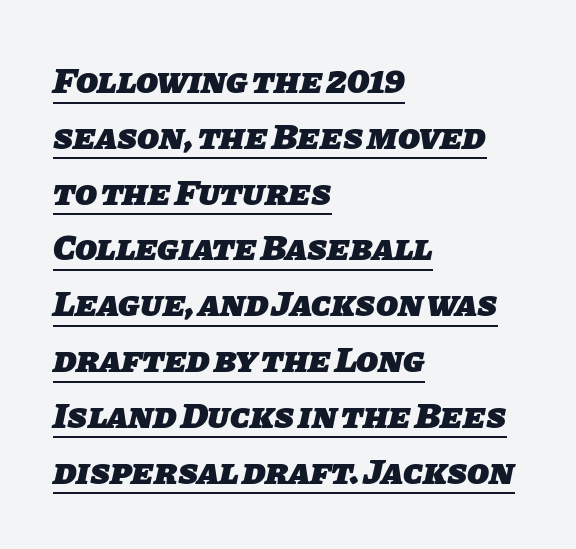
Q: Is the text bold? A: Yes.
Q: Is the typeface a serif or a sans-serif typeface? A: Serif.
Q: Is the text underlined? A: Yes.
Q: How is the paragraph aligned? A: Left-aligned.
Q: Is the spacing between letters normal or unusually wide? A: Normal.
Q: Is the spacing between lines tight, normal or loose? A: Normal.
Q: Width (condensed, normal, or wide)? A: Normal.
Q: Stroke contrast? A: Low.
Q: x-height? A: Large.
Q: Monospaced? A: No.
